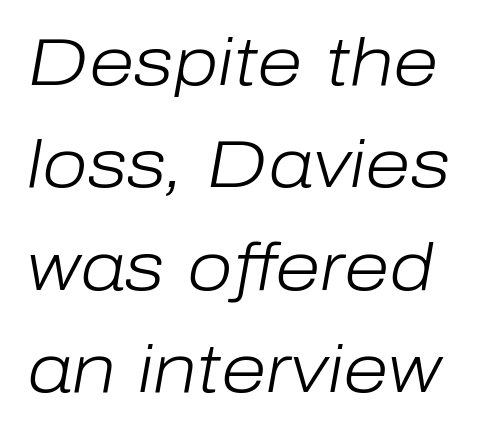
Baseline-to-baseline distance is the conventional proportion of letter height. The letters advance in unequal steps, a hallmark of proportional type. Looking at the ascenders, they clearly lean. A light-to-regular cut is what we see here.
